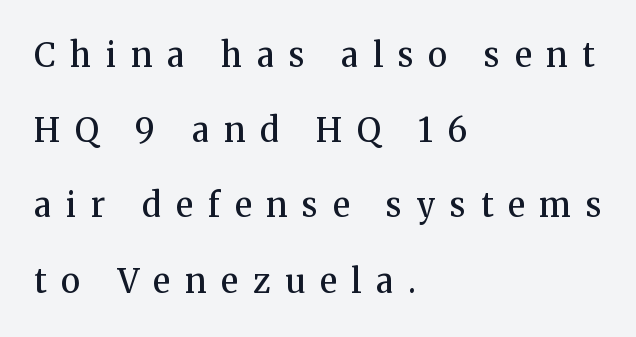
The image shows 33 px semibold serif type, upright; set left-aligned, loose line spacing (2.28x), unusually wide letter spacing (+0.45 em), not underlined; medium stroke contrast and a medium x-height.
